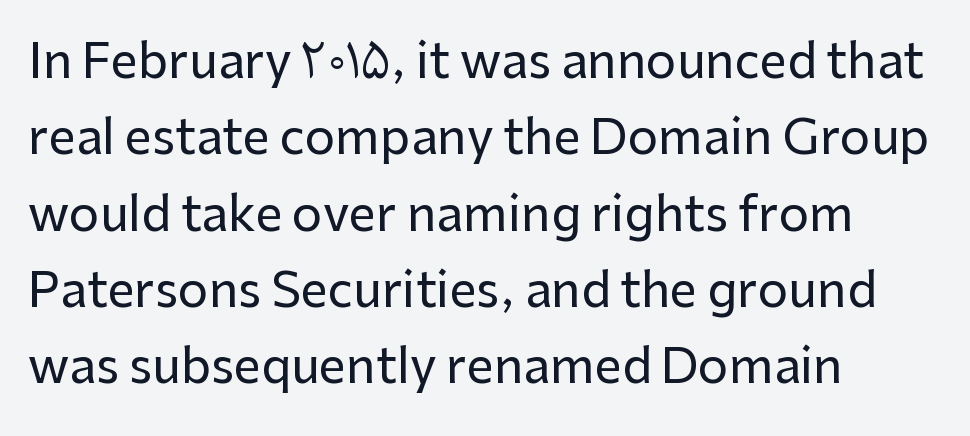
Q: Is the text italic (slanted)? A: No, it is upright.
Q: Is the typeface a serif or a sans-serif typeface? A: Sans-serif.
Q: Is the text underlined? A: No.
Q: How is the paragraph aligned? A: Left-aligned.
Q: Is the spacing between letters normal or unusually wide? A: Normal.
Q: Is the spacing between lines tight, normal or loose? A: Normal.
Q: Width (condensed, normal, or wide)? A: Normal.
Q: Stroke contrast? A: Low.
Q: x-height? A: Medium.
Q: Monospaced? A: No.
